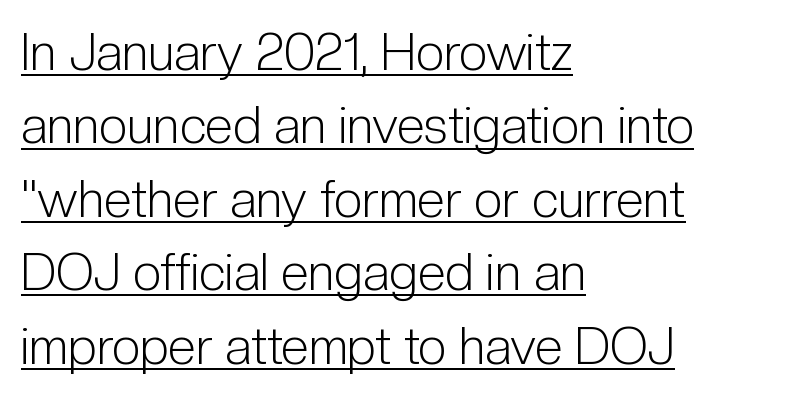
{"serif": "no", "italic": "no", "bold": "no", "weight": "light", "width": "condensed", "stroke_contrast": "low", "x_height": "medium", "monospaced": "no", "underline": "yes", "align": "left", "line_spacing": "normal", "line_spacing_ratio": 1.44, "letter_spacing": "normal", "letter_spacing_em": 0.0, "glyph_px": 51}
